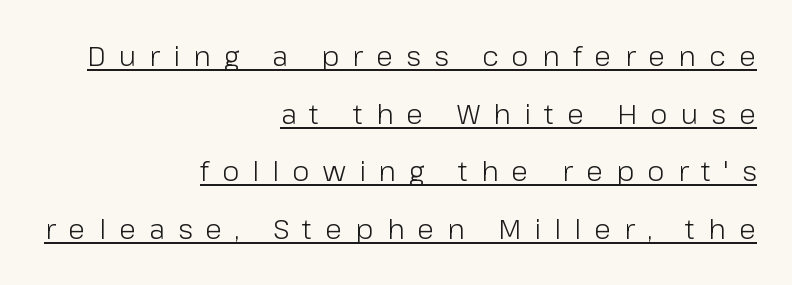
The image shows 28 px light sans-serif type, upright; set right-aligned, loose line spacing (2.06x), unusually wide letter spacing (+0.47 em), underlined; low stroke contrast and a medium x-height.
